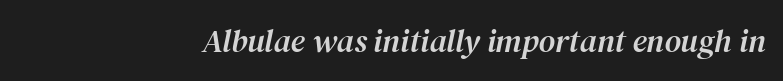
The gaps between neighbouring characters are ordinary and unremarkable. Note: serifs present on the glyphs. If you drew a line through each stem, it would be angled. Spacing verdict: proportional, widths tailored to each character. A clean baseline with only descenders dipping below it.
